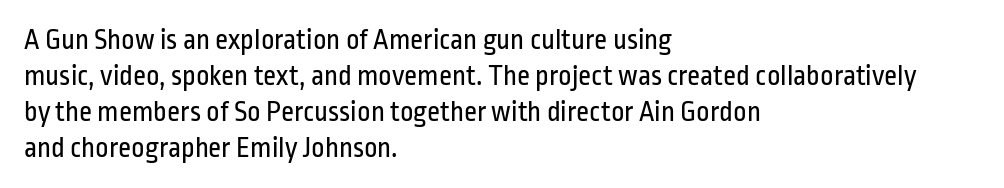
{"serif": "no", "italic": "no", "bold": "no", "weight": "regular", "width": "condensed", "stroke_contrast": "low", "x_height": "medium", "monospaced": "no", "underline": "no", "align": "left", "line_spacing_ratio": 1.24, "letter_spacing": "normal", "letter_spacing_em": 0.0, "glyph_px": 29}
